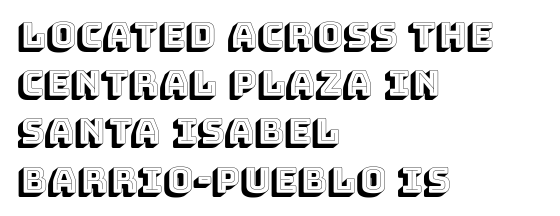
The image shows 36 px text type, upright; set left-aligned, normal line spacing (1.34x), normal letter spacing, not underlined; a large x-height.
